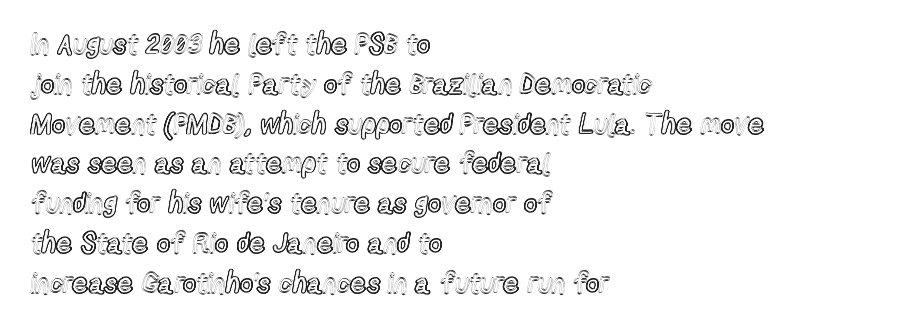
{"width": "condensed", "x_height": "medium", "monospaced": "no", "underline": "no", "align": "left", "line_spacing": "normal", "line_spacing_ratio": 1.42, "letter_spacing": "normal", "letter_spacing_em": 0.0, "glyph_px": 28}
